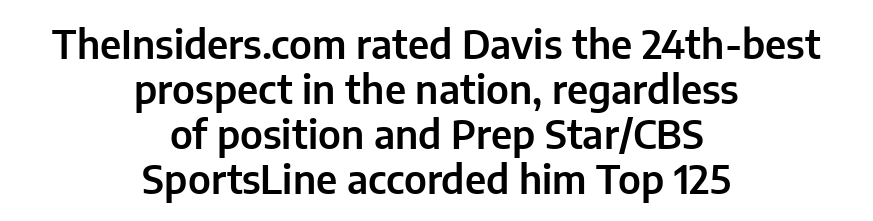
The image shows 39 px sans-serif type, upright; set centered, tight line spacing (1.15x), normal letter spacing, not underlined; low stroke contrast and a medium x-height.
